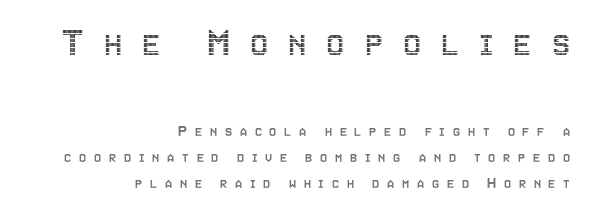
Q: Is the text italic (slanted)? A: No, it is upright.
Q: Is the text underlined? A: No.
Q: How is the paragraph aligned? A: Right-aligned.
Q: Is the spacing between letters normal or unusually wide? A: Unusually wide.
Q: Is the spacing between lines tight, normal or loose? A: Normal.
Q: Which block of text is set in a larger size, the first (top) or the second (bottom)? A: The first (top) one.
Q: Width (condensed, normal, or wide)? A: Condensed.
Q: x-height? A: Large.
Q: Monospaced? A: No.
